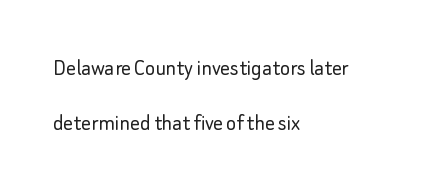
{"italic": "no", "bold": "no", "underline": "no", "align": "left", "line_spacing": "loose", "line_spacing_ratio": 2.28, "letter_spacing": "normal", "letter_spacing_em": 0.0, "glyph_px": 24}
